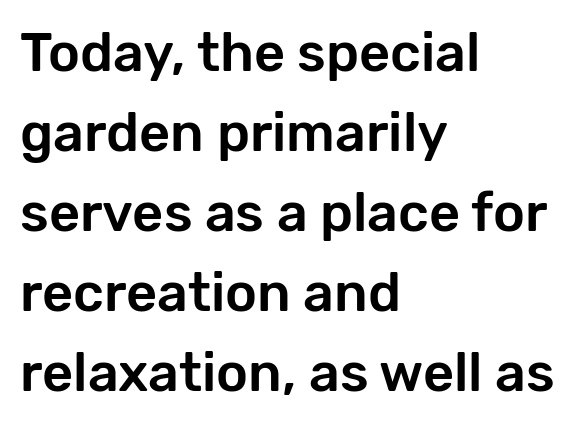
The image shows 54 px sans-serif type, upright; set left-aligned, normal line spacing (1.48x), normal letter spacing, not underlined; low stroke contrast and a medium x-height.
